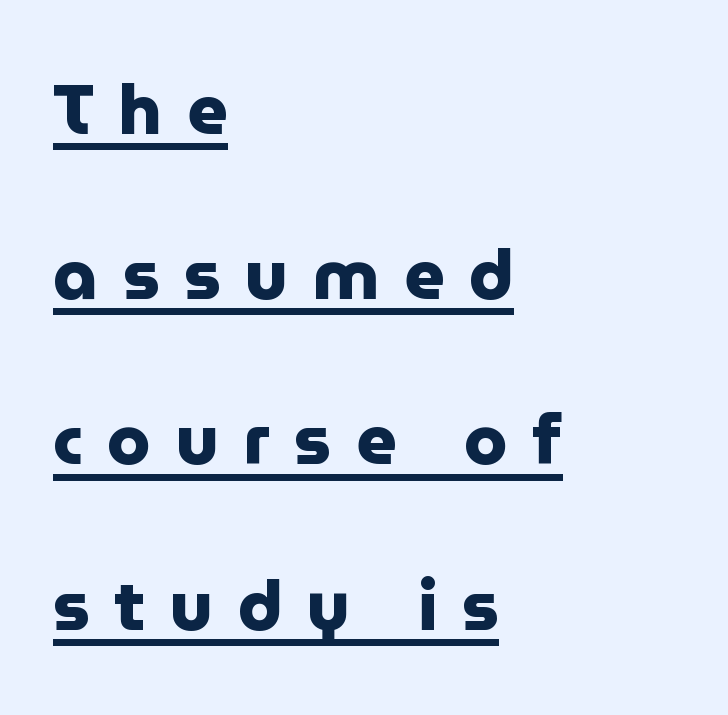
The image shows 70 px heavy sans-serif type, upright; set left-aligned, loose line spacing (2.36x), unusually wide letter spacing (+0.35 em), underlined; low stroke contrast and a medium x-height.
